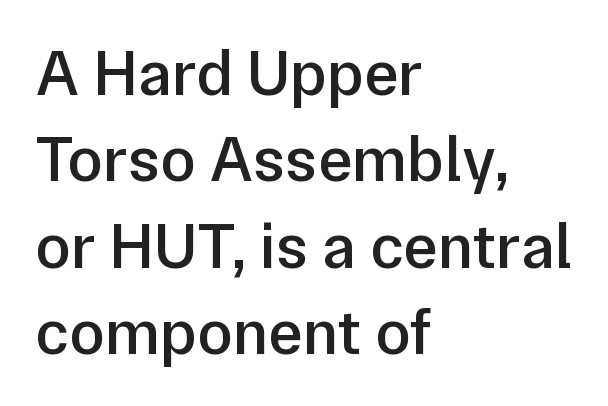
{"serif": "no", "italic": "no", "bold": "semi", "weight": "semibold", "width": "normal", "stroke_contrast": "low", "x_height": "medium", "monospaced": "no", "underline": "no", "align": "left", "line_spacing": "normal", "line_spacing_ratio": 1.33, "letter_spacing": "normal", "letter_spacing_em": 0.0, "glyph_px": 65}
